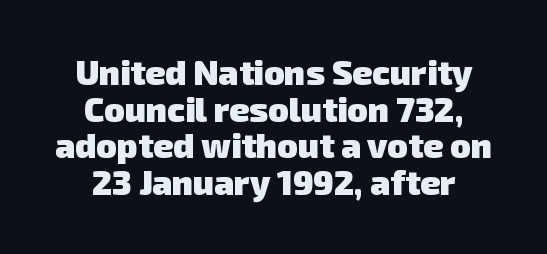
Q: Is the text bold? A: Yes.
Q: Is the typeface a serif or a sans-serif typeface? A: Sans-serif.
Q: Is the text underlined? A: No.
Q: Is the spacing between letters normal or unusually wide? A: Normal.
Q: Is the spacing between lines tight, normal or loose? A: Tight.
Q: Width (condensed, normal, or wide)? A: Normal.
Q: Stroke contrast? A: Low.
Q: x-height? A: Medium.
Q: Monospaced? A: No.
